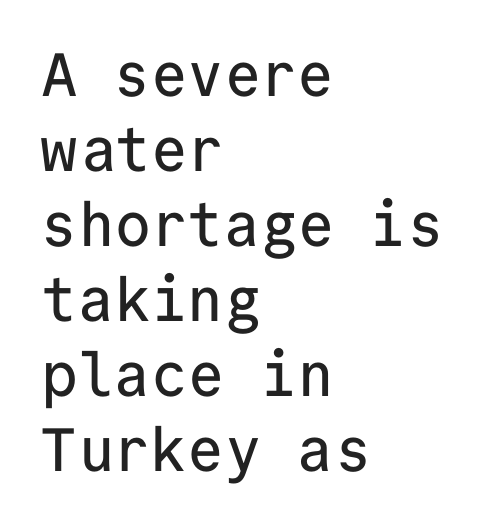
{"serif": "no", "italic": "no", "width": "normal", "stroke_contrast": "low", "x_height": "medium", "monospaced": "yes", "underline": "no", "align": "left", "line_spacing_ratio": 1.23, "letter_spacing": "normal", "letter_spacing_em": 0.0, "glyph_px": 61}
